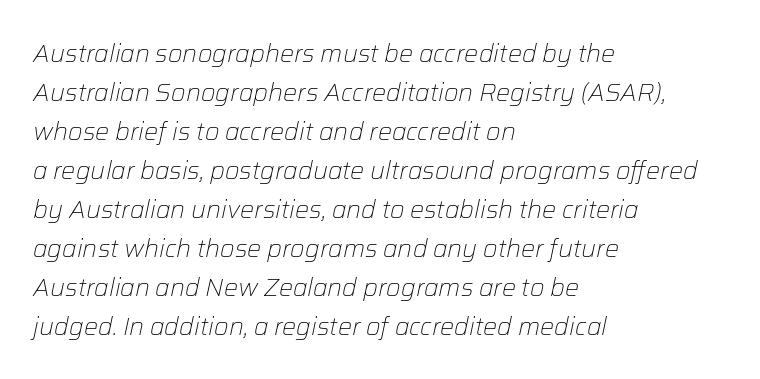
Q: Is the text bold? A: No.
Q: Is the text italic (slanted)? A: Yes, it leans right by about 12 degrees.
Q: Is the text underlined? A: No.
Q: How is the paragraph aligned? A: Left-aligned.
Q: Is the spacing between letters normal or unusually wide? A: Normal.
Q: Is the spacing between lines tight, normal or loose? A: Normal.
